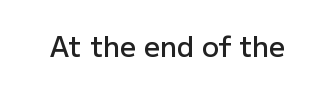
{"serif": "no", "italic": "no", "bold": "semi", "weight": "semibold", "width": "normal", "stroke_contrast": "low", "x_height": "medium", "monospaced": "no", "underline": "no", "letter_spacing": "normal", "letter_spacing_em": 0.0, "glyph_px": 28}
